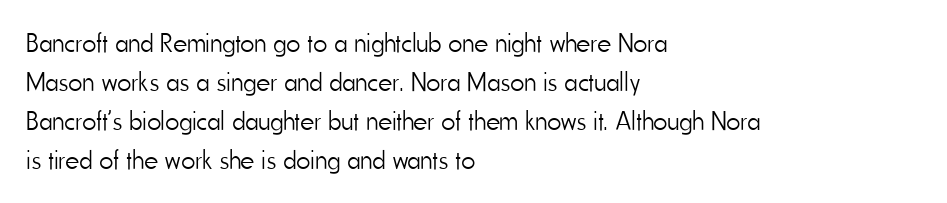
Default kerning and tracking; the words read as compact shapes. No heavy texture on the line: the type isn't bold. A roman cut, with each character standing at attention. Notice how the passage keeps a crisp vertical edge on the left only. Bare-footed words on every line.
